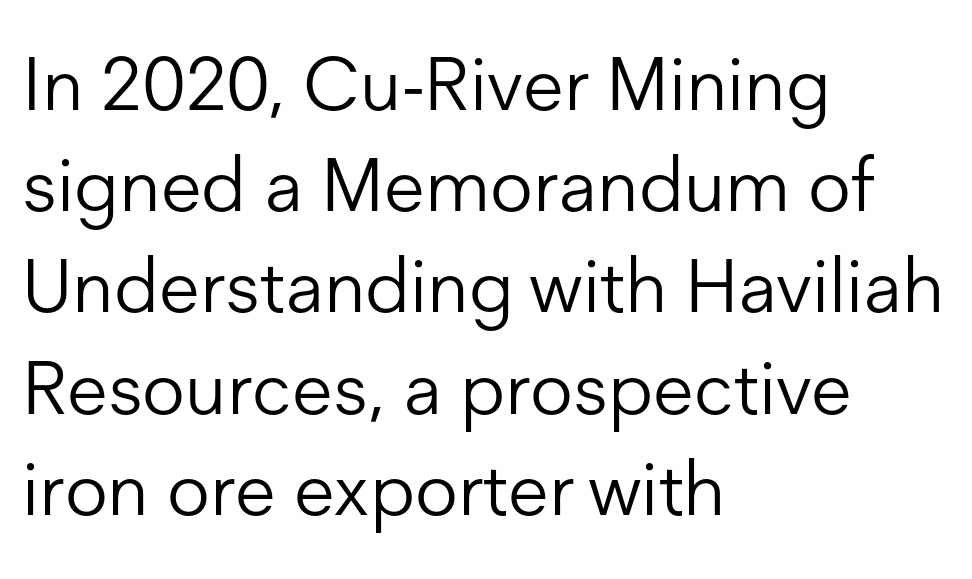
The image shows 75 px light sans-serif type, upright; set left-aligned, normal line spacing (1.35x), normal letter spacing, not underlined; low stroke contrast and a medium x-height.
